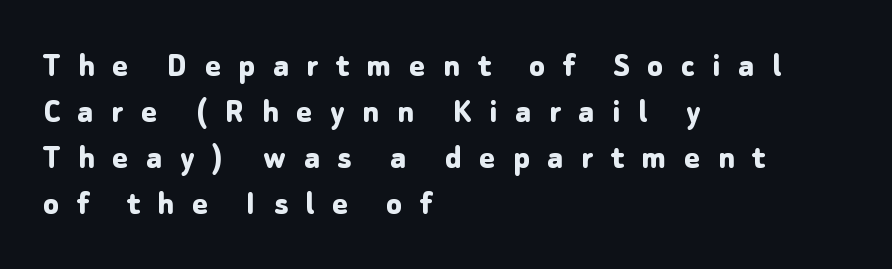
The image shows 36 px bold sans-serif type, upright; set left-aligned, normal line spacing (1.28x), unusually wide letter spacing (+0.49 em), not underlined; low stroke contrast and a medium x-height.
